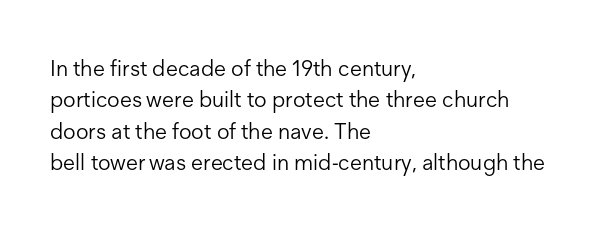
The image shows 22 px text type, upright; set left-aligned, normal line spacing (1.43x), normal letter spacing, not underlined.
